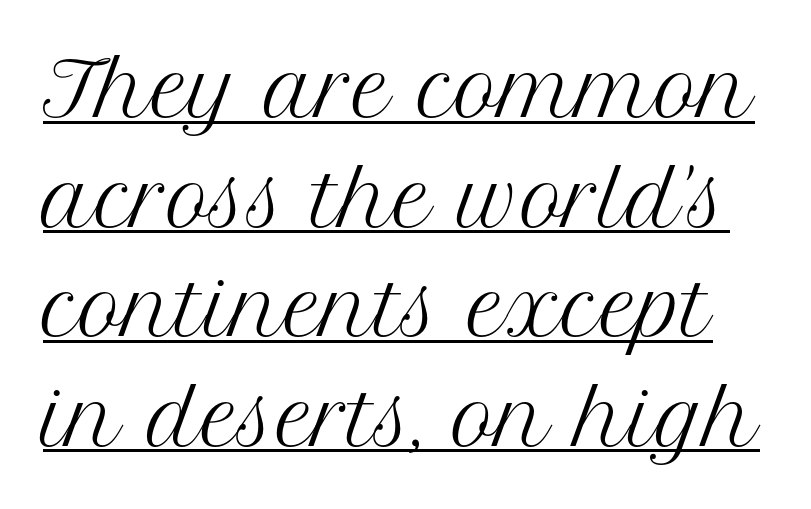
{"serif": "yes", "bold": "no", "weight": "regular", "width": "normal", "stroke_contrast": "medium", "x_height": "medium", "monospaced": "no", "underline": "yes", "line_spacing": "normal", "line_spacing_ratio": 1.48, "letter_spacing": "normal", "letter_spacing_em": 0.0, "glyph_px": 74}
